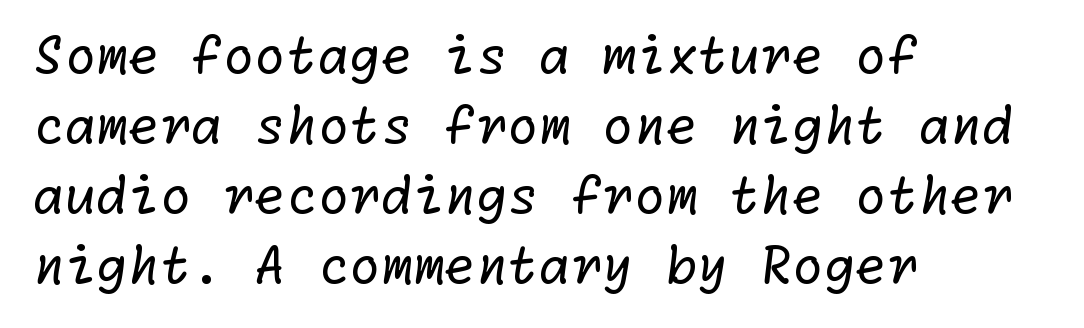
This sample is left-justified, so line endings fall wherever the words run out. Nothing sits at the stroke ends, so this counts as sans-serif. The line-height multiplier appears to be the usual default. These lines keep a tight, regular rhythm from letter to letter.
